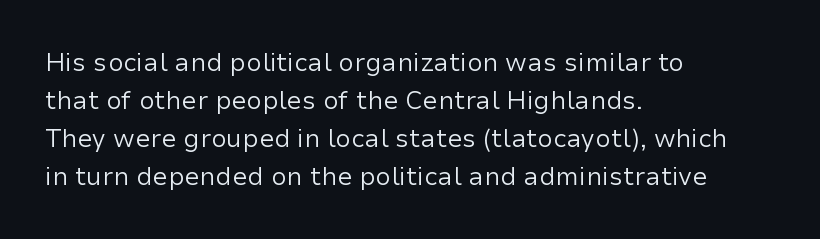
The image shows 25 px text type, upright; set left-aligned, normal line spacing (1.52x), normal letter spacing, not underlined.
